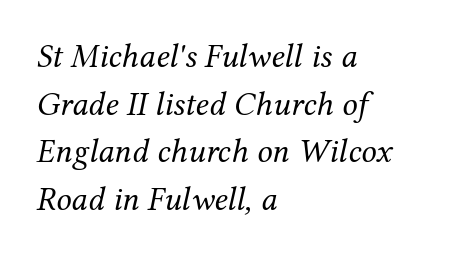
The space beneath each line is pristine and unruled. Is this a heavy cut? Hardly; it is regular or lighter. Each letter keeps its own natural width here, so spacing adapts to shape. Caption: standard tracking, unaltered. When letters slant like this, we call the style italic.
